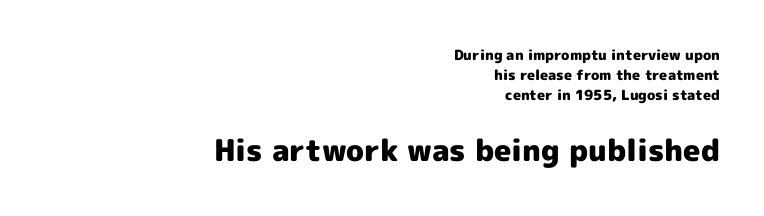
The image shows 30 px heavy sans-serif type, upright; set right-aligned, normal line spacing (1.44x), normal letter spacing, not underlined; the second (bottom) block is 2.14x larger; a medium x-height.
